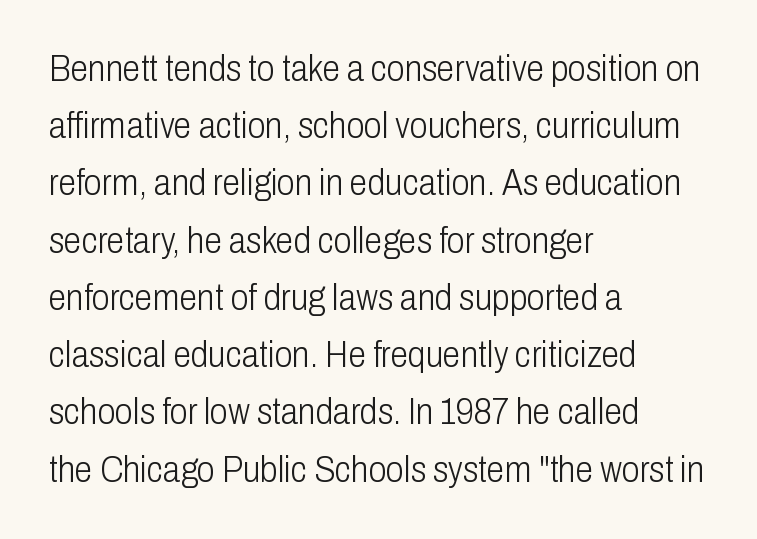
Q: Is the text bold? A: No.
Q: Is the text italic (slanted)? A: No, it is upright.
Q: Is the typeface a serif or a sans-serif typeface? A: Sans-serif.
Q: Is the text underlined? A: No.
Q: How is the paragraph aligned? A: Left-aligned.
Q: Is the spacing between letters normal or unusually wide? A: Normal.
Q: Is the spacing between lines tight, normal or loose? A: Normal.
Q: Width (condensed, normal, or wide)? A: Condensed.
Q: Stroke contrast? A: Low.
Q: x-height? A: Medium.
Q: Monospaced? A: No.
